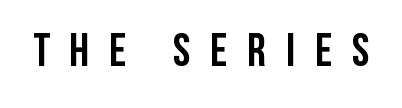
Q: Is the text bold? A: Yes.
Q: Is the text italic (slanted)? A: No, it is upright.
Q: Is the typeface a serif or a sans-serif typeface? A: Sans-serif.
Q: Is the text underlined? A: No.
Q: Is the spacing between letters normal or unusually wide? A: Unusually wide.
Q: Width (condensed, normal, or wide)? A: Condensed.
Q: Stroke contrast? A: Low.
Q: x-height? A: Large.
Q: Monospaced? A: No.
